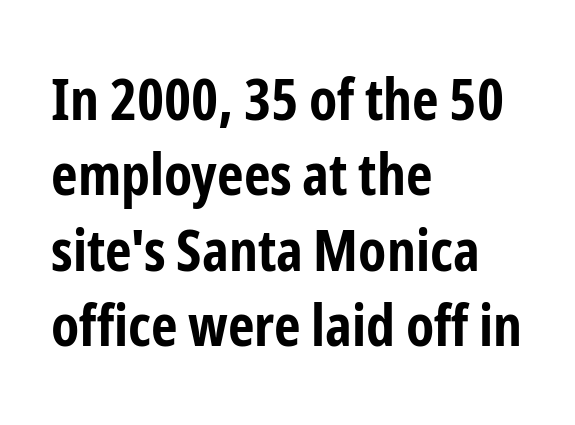
{"serif": "no", "italic": "no", "bold": "yes", "weight": "bold", "width": "condensed", "stroke_contrast": "low", "x_height": "medium", "monospaced": "no", "underline": "no", "align": "left", "line_spacing": "normal", "line_spacing_ratio": 1.3, "letter_spacing": "normal", "letter_spacing_em": 0.0, "glyph_px": 58}
